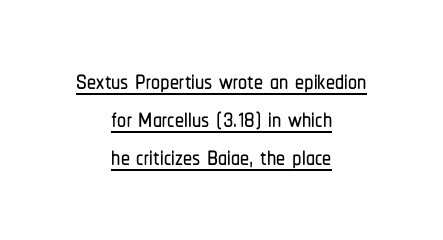
The image shows 36 px condensed sans-serif type, upright; set centered, tight line spacing (1.06x), normal letter spacing, underlined; low stroke contrast and a medium x-height.
